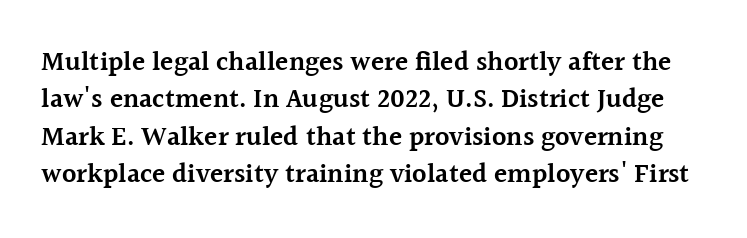
{"italic": "no", "bold": "semi", "underline": "no", "line_spacing": "normal", "line_spacing_ratio": 1.38, "letter_spacing": "normal", "letter_spacing_em": 0.0, "glyph_px": 27}
